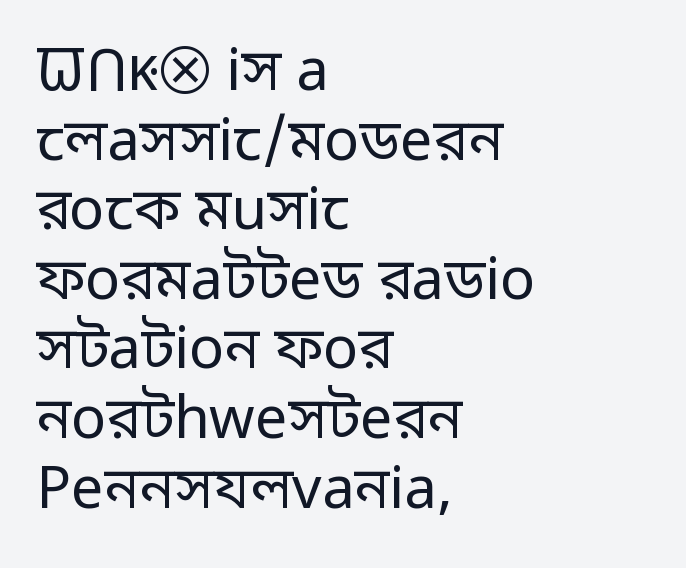
{"serif": "no", "italic": "no", "bold": "no", "weight": "regular", "width": "normal", "stroke_contrast": "low", "x_height": "medium", "monospaced": "no", "underline": "no", "align": "left", "line_spacing_ratio": 1.2, "letter_spacing": "normal", "letter_spacing_em": 0.0, "glyph_px": 58}
